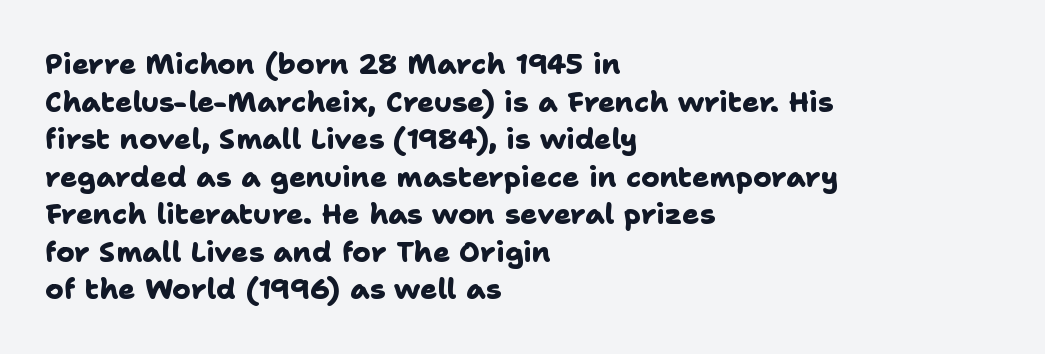
{"serif": "no", "bold": "yes", "weight": "heavy", "width": "normal", "stroke_contrast": "low", "x_height": "medium", "monospaced": "no", "underline": "no", "align": "left", "line_spacing": "normal", "line_spacing_ratio": 1.34, "letter_spacing": "normal", "letter_spacing_em": 0.0, "glyph_px": 28}
